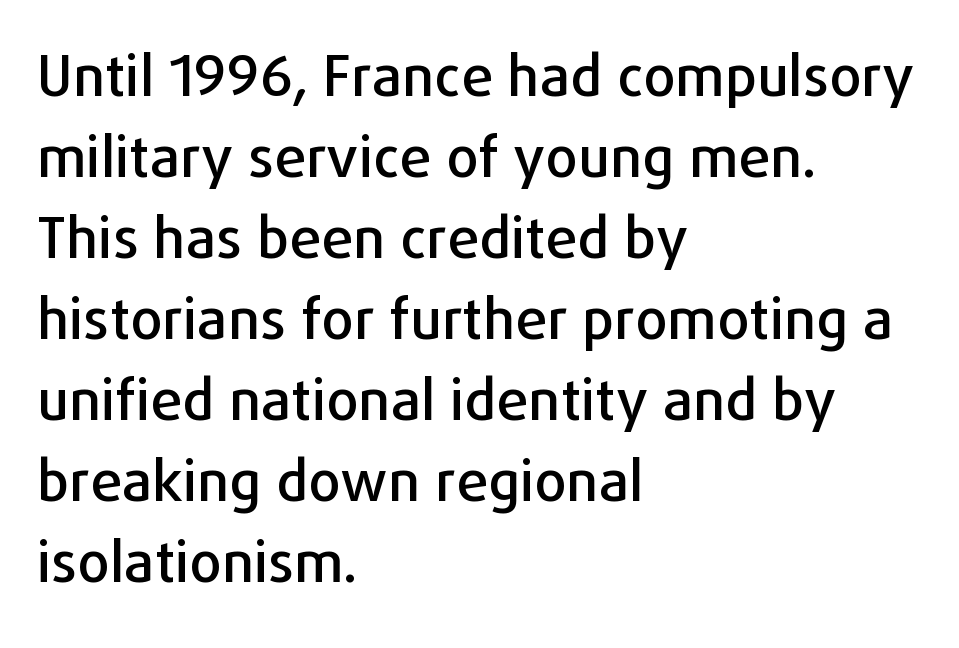
The image shows 57 px sans-serif type, upright; set left-aligned, normal line spacing (1.42x), normal letter spacing, not underlined; low stroke contrast and a medium x-height.
